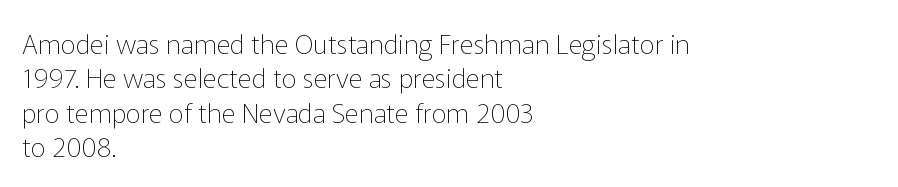
{"italic": "no", "bold": "no", "underline": "no", "align": "left", "line_spacing": "normal", "line_spacing_ratio": 1.27, "letter_spacing": "normal", "letter_spacing_em": 0.0, "glyph_px": 27}
